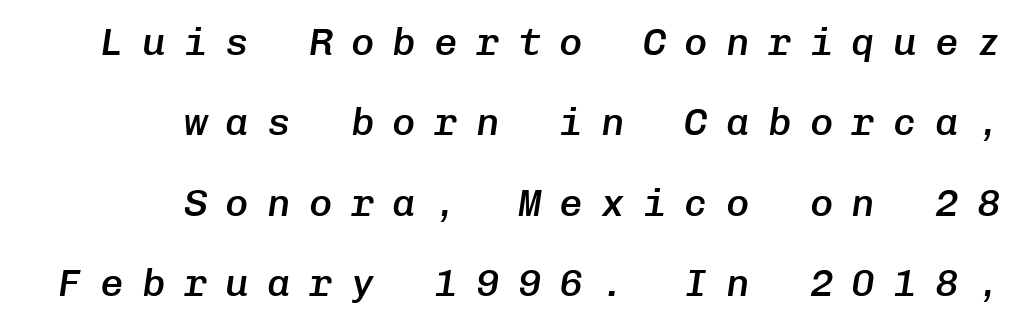
The image shows 39 px semibold type, italic (leaning right), monospaced; set right-aligned, loose line spacing (2.06x), unusually wide letter spacing (+0.47 em), not underlined; low stroke contrast and a medium x-height.
